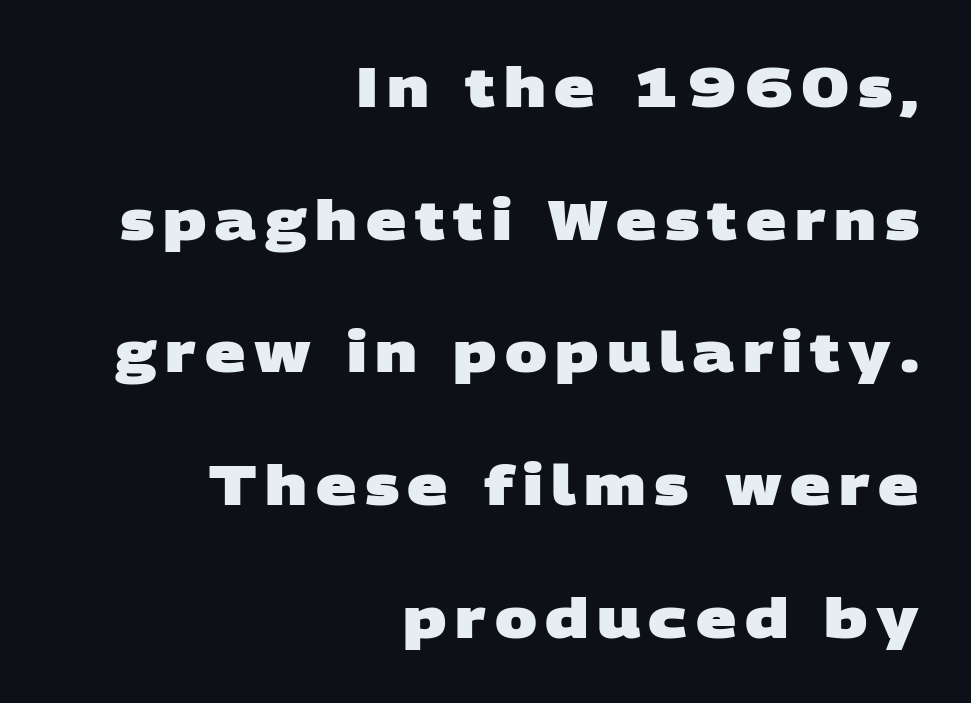
The image shows 56 px heavy, wide sans-serif type; set right-aligned, loose line spacing (2.37x), not underlined; low stroke contrast and a large x-height.
